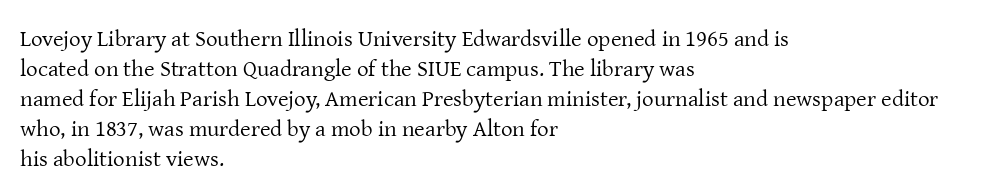
{"italic": "no", "bold": "no", "underline": "no", "align": "left", "line_spacing": "normal", "line_spacing_ratio": 1.3, "letter_spacing": "normal", "letter_spacing_em": 0.0, "glyph_px": 23}
